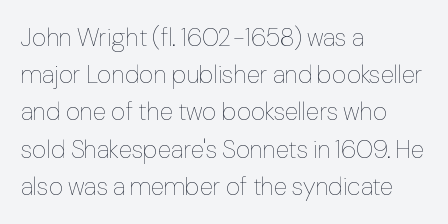
Each new line begins a customary step beneath the previous one. In CSS terms this would be text-align: left. Every character sits straight up, as roman type does. Inter-character spacing is left at the font's built-in metrics.
